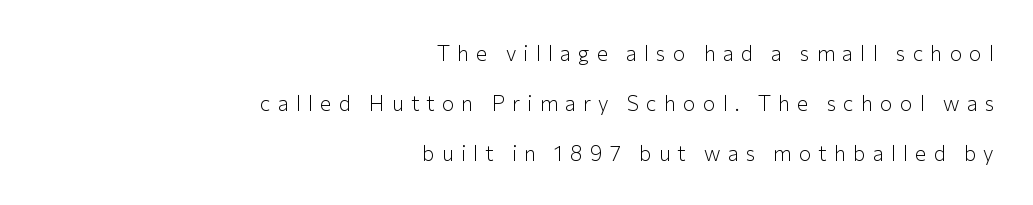
Q: Is the text bold? A: No.
Q: Is the text italic (slanted)? A: No, it is upright.
Q: Is the text underlined? A: No.
Q: How is the paragraph aligned? A: Right-aligned.
Q: Is the spacing between letters normal or unusually wide? A: Unusually wide.
Q: Is the spacing between lines tight, normal or loose? A: Loose.
